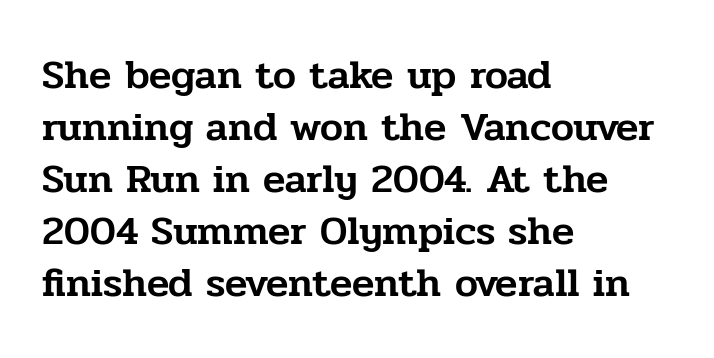
Short and long lines alike share a common starting point at left. Caption: standard tracking, unaltered. Typographically, this falls in the serif category. Rendered with straight, roman letterforms. Any mark beneath the type? The region is blank. Note the varied advance widths — an 'i' is clearly narrower than an 'm'.
